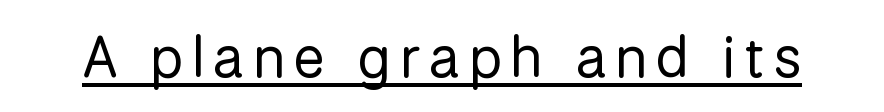
Q: Is the text bold? A: No.
Q: Is the text italic (slanted)? A: No, it is upright.
Q: Is the typeface a serif or a sans-serif typeface? A: Sans-serif.
Q: Is the text underlined? A: Yes.
Q: Width (condensed, normal, or wide)? A: Normal.
Q: Stroke contrast? A: Low.
Q: x-height? A: Medium.
Q: Monospaced? A: No.
